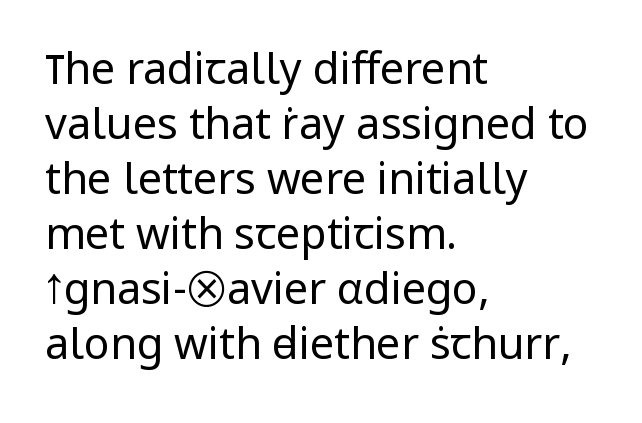
Q: Is the text bold? A: No.
Q: Is the text italic (slanted)? A: No, it is upright.
Q: Is the typeface a serif or a sans-serif typeface? A: Sans-serif.
Q: Is the text underlined? A: No.
Q: How is the paragraph aligned? A: Left-aligned.
Q: Is the spacing between letters normal or unusually wide? A: Normal.
Q: Is the spacing between lines tight, normal or loose? A: Normal.
Q: Width (condensed, normal, or wide)? A: Normal.
Q: Stroke contrast? A: Low.
Q: x-height? A: Medium.
Q: Monospaced? A: No.
